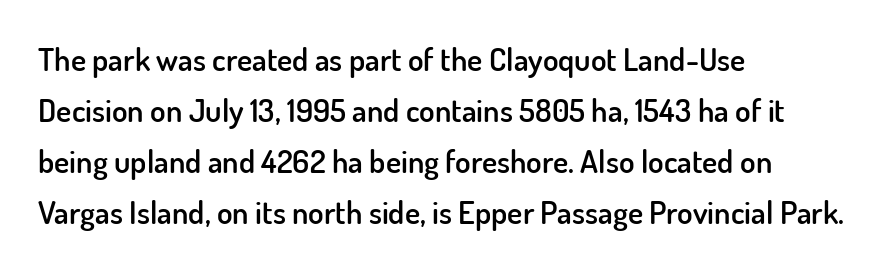
Q: Is the text bold? A: Semi-bold.
Q: Is the text italic (slanted)? A: No, it is upright.
Q: Is the typeface a serif or a sans-serif typeface? A: Sans-serif.
Q: Is the text underlined? A: No.
Q: How is the paragraph aligned? A: Left-aligned.
Q: Is the spacing between letters normal or unusually wide? A: Normal.
Q: Is the spacing between lines tight, normal or loose? A: Normal.
Q: Width (condensed, normal, or wide)? A: Normal.
Q: Stroke contrast? A: Low.
Q: x-height? A: Small.
Q: Monospaced? A: No.
